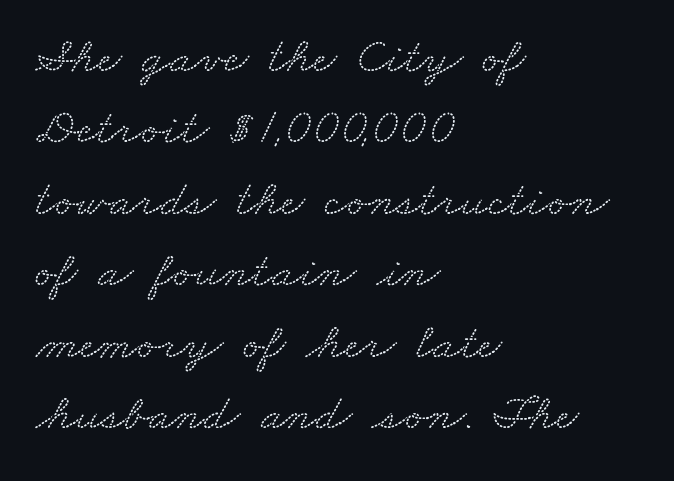
Q: Is the typeface a serif or a sans-serif typeface? A: Serif.
Q: Is the text underlined? A: No.
Q: How is the paragraph aligned? A: Left-aligned.
Q: Is the spacing between letters normal or unusually wide? A: Normal.
Q: Is the spacing between lines tight, normal or loose? A: Normal.
Q: Width (condensed, normal, or wide)? A: Wide.
Q: Stroke contrast? A: Low.
Q: x-height? A: Small.
Q: Monospaced? A: No.
